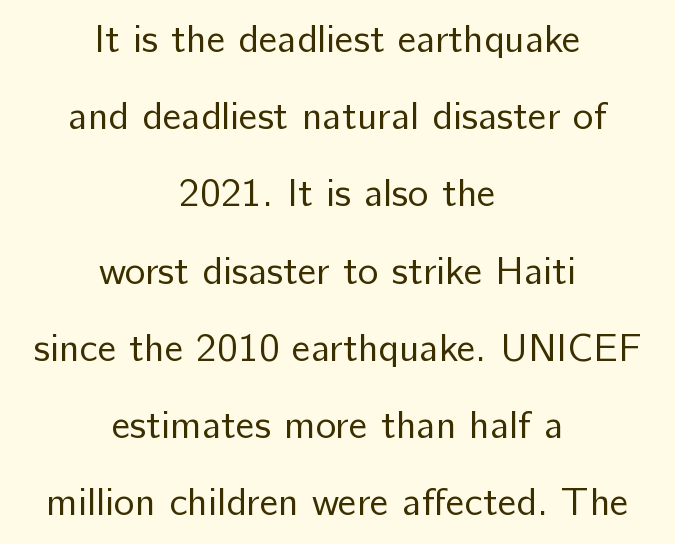
The image shows 39 px regular-weight sans-serif type, upright; set centered, loose line spacing (1.98x), normal letter spacing, not underlined; low stroke contrast and a medium x-height.
